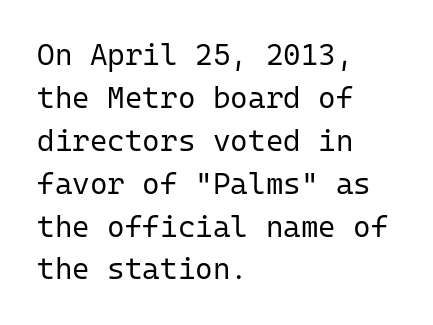
The image shows 30 px regular-weight sans-serif type, upright, monospaced; set left-aligned, normal line spacing (1.43x), normal letter spacing, not underlined; low stroke contrast and a medium x-height.
